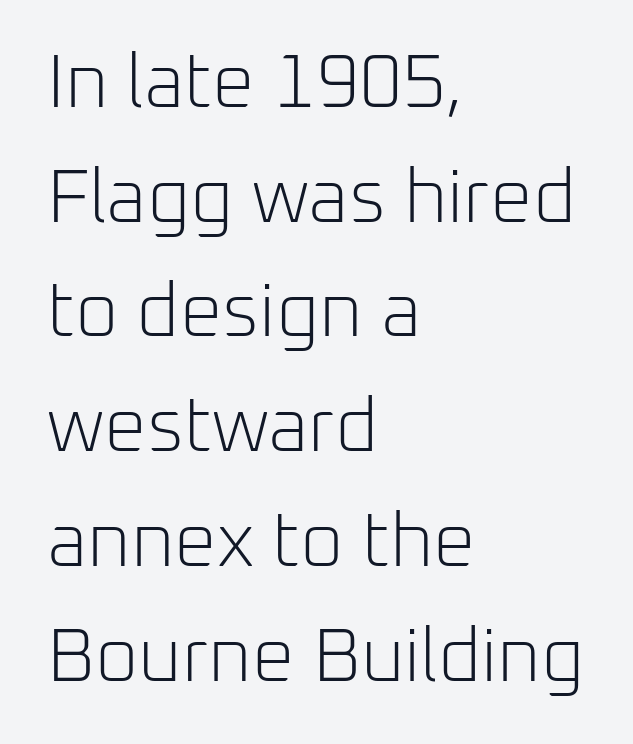
Q: Is the text bold? A: No.
Q: Is the text italic (slanted)? A: No, it is upright.
Q: Is the typeface a serif or a sans-serif typeface? A: Sans-serif.
Q: Is the text underlined? A: No.
Q: How is the paragraph aligned? A: Left-aligned.
Q: Is the spacing between letters normal or unusually wide? A: Normal.
Q: Is the spacing between lines tight, normal or loose? A: Normal.
Q: Width (condensed, normal, or wide)? A: Normal.
Q: Stroke contrast? A: Low.
Q: x-height? A: Medium.
Q: Monospaced? A: No.
